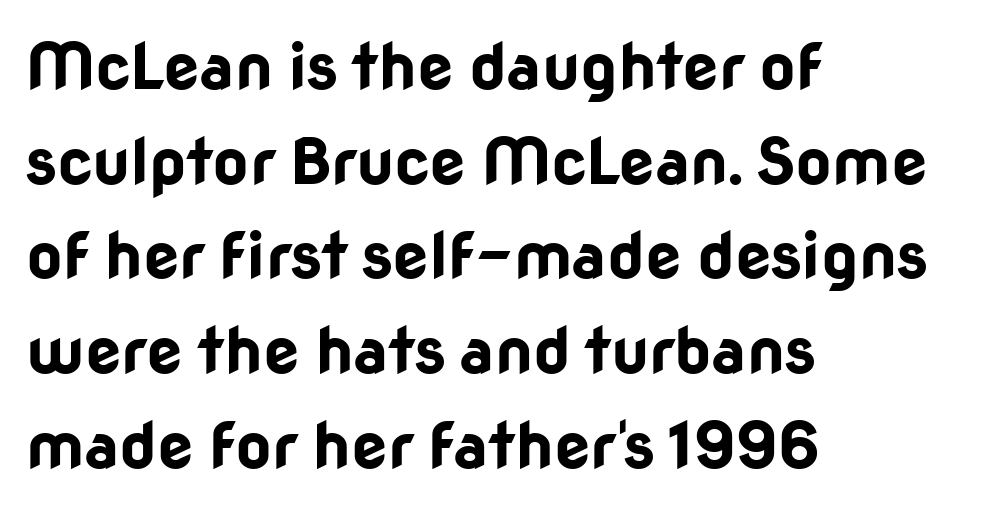
Is this a sans? Yes — the strokes have no serifs. Is the letter spacing exaggerated? No — it looks like the ordinary default. A typesetter would call this leading conventional body-copy spacing. Chunky letters — that's bold for sure. Note the varied advance widths — an 'i' is clearly narrower than an 'm'.
